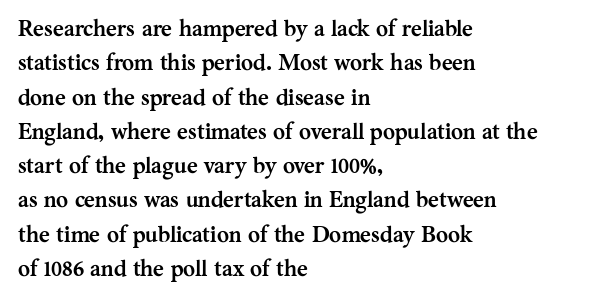
The image shows 23 px bold type, upright; set left-aligned, normal line spacing (1.49x), normal letter spacing, not underlined.
